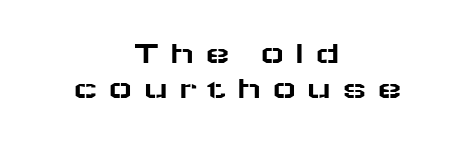
Q: Is the text italic (slanted)? A: No, it is upright.
Q: Is the typeface a serif or a sans-serif typeface? A: Sans-serif.
Q: Is the text underlined? A: No.
Q: How is the paragraph aligned? A: Centered.
Q: Is the spacing between letters normal or unusually wide? A: Unusually wide.
Q: Is the spacing between lines tight, normal or loose? A: Tight.
Q: Width (condensed, normal, or wide)? A: Wide.
Q: Stroke contrast? A: Low.
Q: x-height? A: Medium.
Q: Monospaced? A: No.
